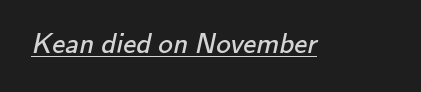
{"serif": "no", "bold": "no", "weight": "regular", "width": "normal", "stroke_contrast": "low", "x_height": "small", "monospaced": "no", "underline": "yes", "letter_spacing": "normal", "letter_spacing_em": 0.0, "glyph_px": 29}
